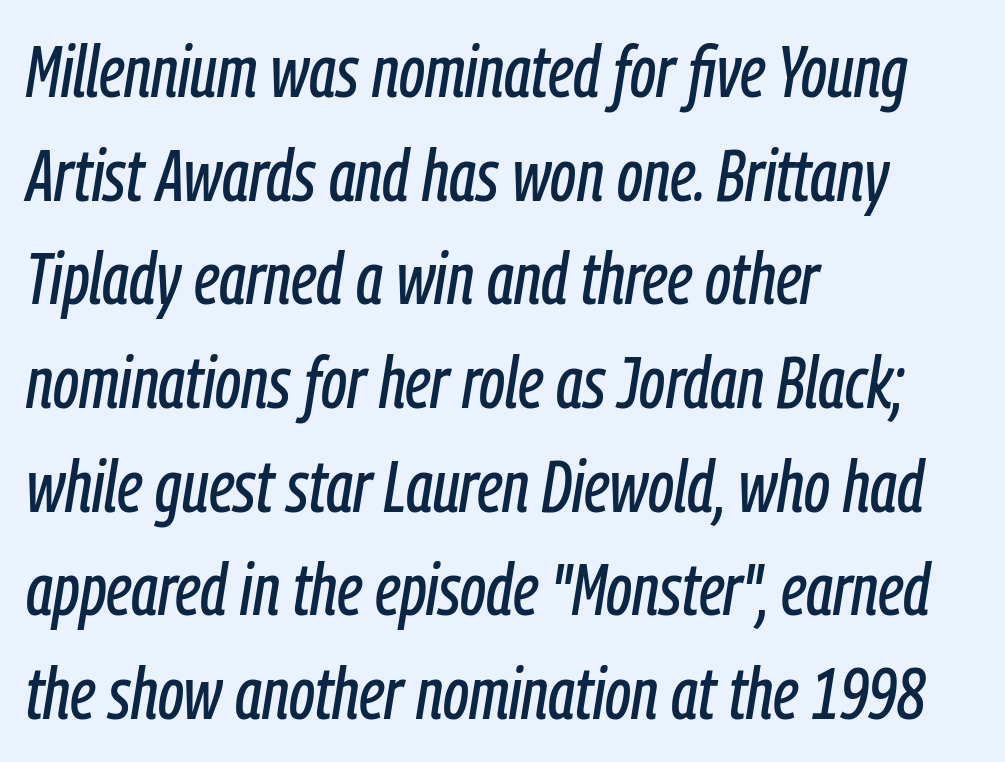
The image shows 73 px condensed type, italic (leaning right); set left-aligned, normal line spacing (1.42x), normal letter spacing, not underlined; low stroke contrast and a medium x-height.
